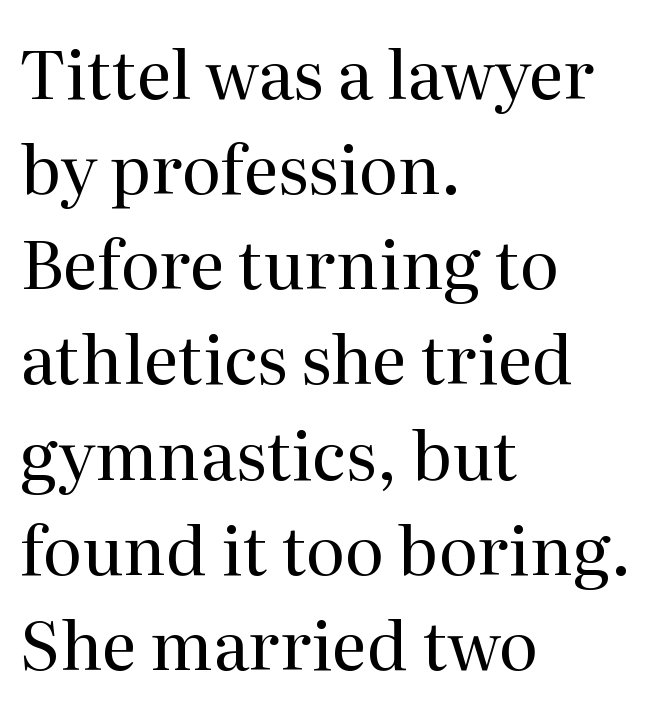
Q: Is the text bold? A: No.
Q: Is the text italic (slanted)? A: No, it is upright.
Q: Is the typeface a serif or a sans-serif typeface? A: Serif.
Q: Is the text underlined? A: No.
Q: How is the paragraph aligned? A: Left-aligned.
Q: Is the spacing between letters normal or unusually wide? A: Normal.
Q: Is the spacing between lines tight, normal or loose? A: Normal.
Q: Width (condensed, normal, or wide)? A: Normal.
Q: Stroke contrast? A: Medium.
Q: x-height? A: Medium.
Q: Monospaced? A: No.
